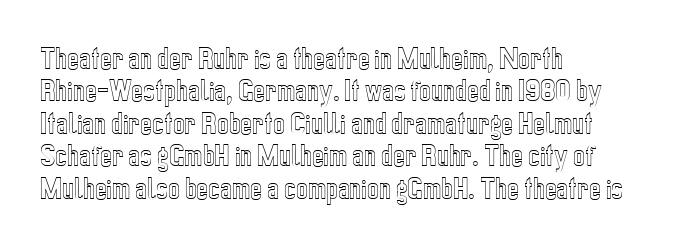
The image shows 25 px text type, upright; set left-aligned, normal line spacing (1.3x), normal letter spacing, not underlined.
